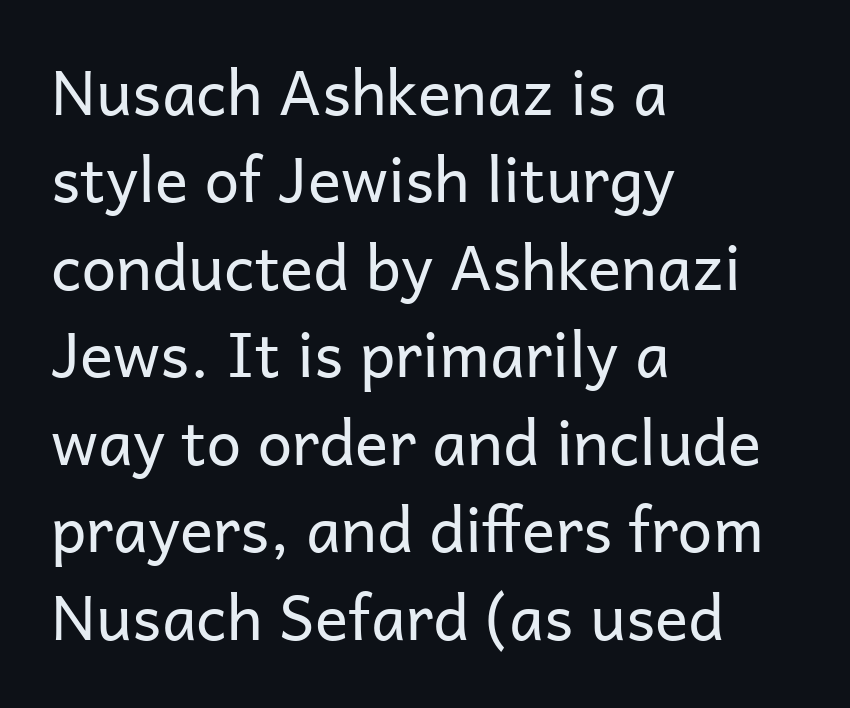
Descenders are the only things crossing below the line. What stands out about the letter spacing? Nothing — it is the standard amount. Rows of type keep a routine distance in the vertical direction. Visually the block forms a straight wall on the left and a jagged coastline on the right.
